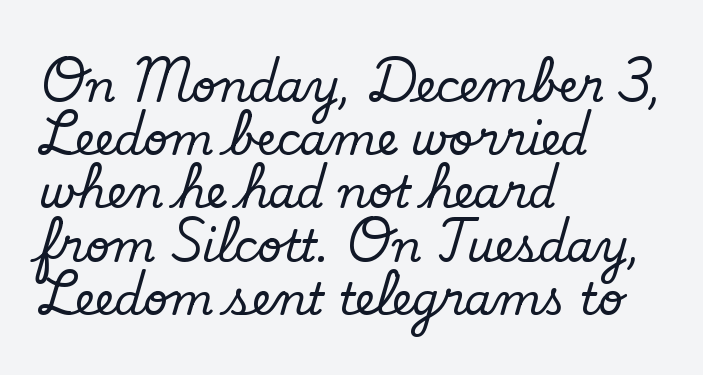
The rendering uses natural spacing where letterforms have individual widths. Each row of text sits above clean, open space. The rendering anchors every line to the left-hand side.
